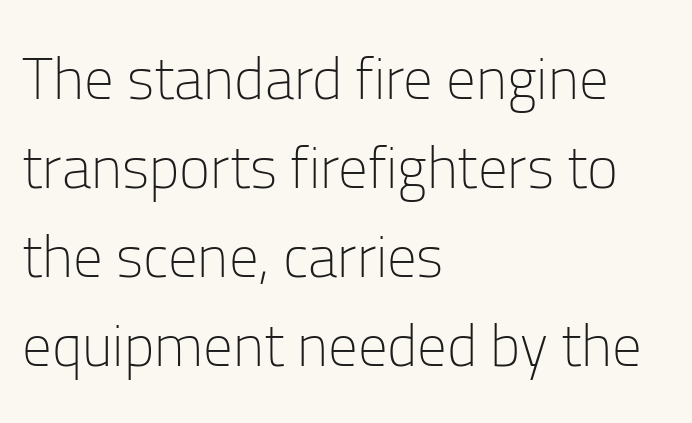
Q: Is the text bold? A: No.
Q: Is the text italic (slanted)? A: No, it is upright.
Q: Is the typeface a serif or a sans-serif typeface? A: Sans-serif.
Q: Is the text underlined? A: No.
Q: How is the paragraph aligned? A: Left-aligned.
Q: Is the spacing between letters normal or unusually wide? A: Normal.
Q: Is the spacing between lines tight, normal or loose? A: Normal.
Q: Width (condensed, normal, or wide)? A: Normal.
Q: Stroke contrast? A: Low.
Q: x-height? A: Medium.
Q: Monospaced? A: No.
